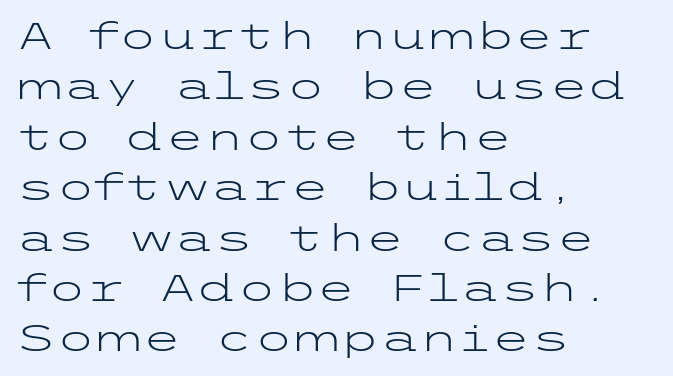
Q: Is the text bold? A: No.
Q: Is the text italic (slanted)? A: No, it is upright.
Q: Is the typeface a serif or a sans-serif typeface? A: Sans-serif.
Q: Is the text underlined? A: No.
Q: How is the paragraph aligned? A: Left-aligned.
Q: Is the spacing between letters normal or unusually wide? A: Normal.
Q: Is the spacing between lines tight, normal or loose? A: Normal.
Q: Width (condensed, normal, or wide)? A: Wide.
Q: Stroke contrast? A: Low.
Q: x-height? A: Medium.
